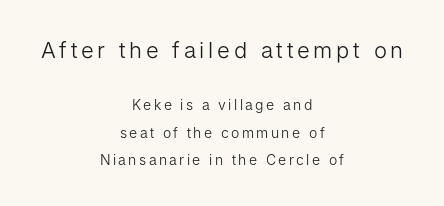
The image shows 22 px text type, upright; set centered, loose line spacing (1.95x), not underlined; the first (top) block is 1.57x larger.
